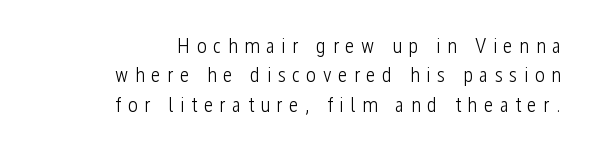
{"italic": "no", "bold": "no", "underline": "no", "align": "right", "line_spacing": "normal", "line_spacing_ratio": 1.4, "letter_spacing": "wide", "letter_spacing_em": 0.31, "glyph_px": 21}
